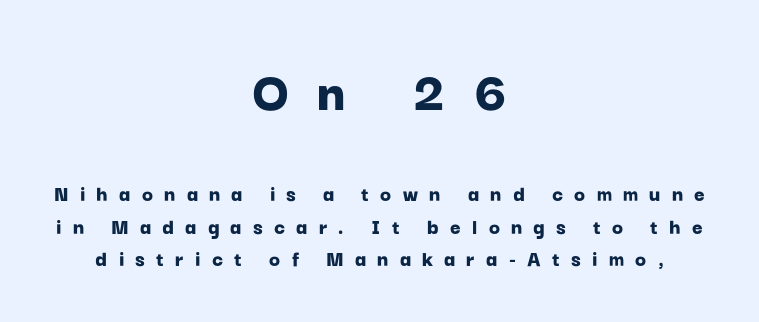
The image shows 58 px bold sans-serif type, upright; set centered, normal line spacing (1.41x), unusually wide letter spacing (+0.49 em), not underlined; the first (top) block is 2.52x larger; low stroke contrast and a medium x-height.
